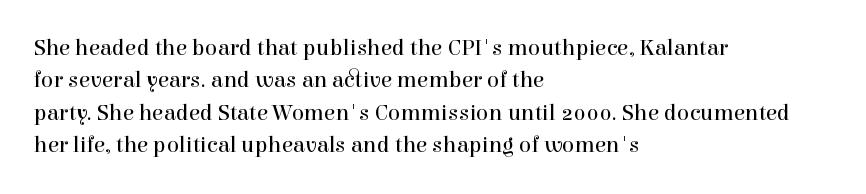
The image shows 23 px text type, upright; set left-aligned, normal line spacing (1.41x), normal letter spacing, not underlined.
